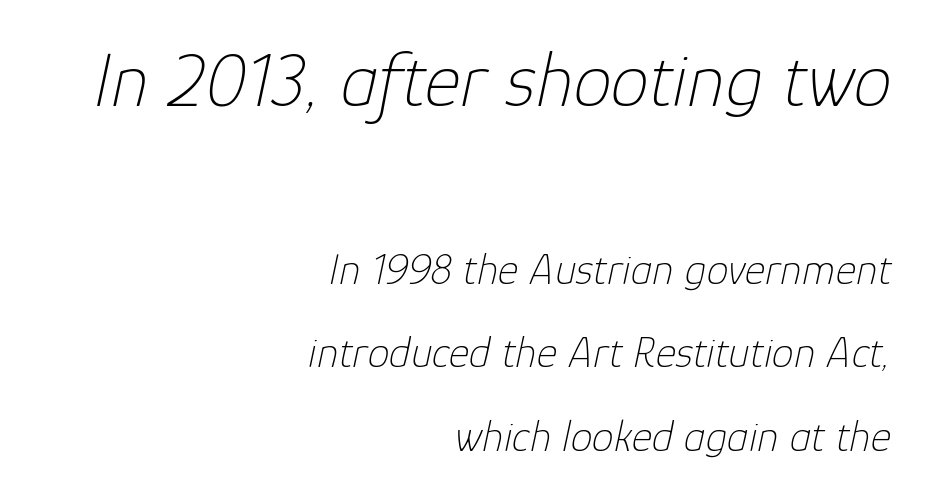
Leading: increased. Do the characters align in a grid? No, the font is proportional. Heaviness? Minimal to ordinary, like unemphasized prose. You can tell it's italic because the verticals aren't actually vertical. Which margin do the lines hug? The right one — the left edge is uneven. Plain, unruled lines of type.
